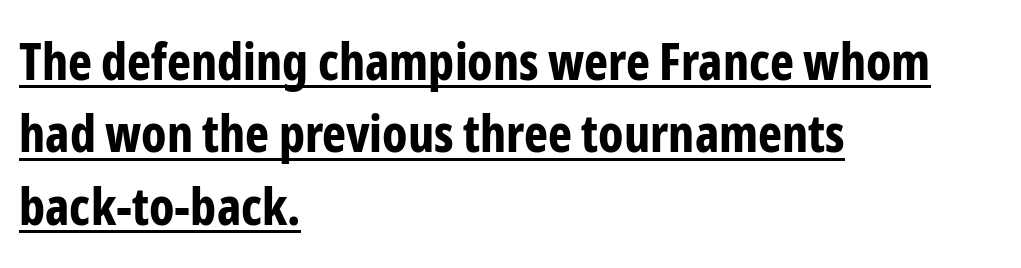
{"serif": "no", "italic": "no", "bold": "yes", "weight": "bold", "width": "condensed", "stroke_contrast": "low", "x_height": "medium", "monospaced": "no", "underline": "yes", "align": "left", "line_spacing": "normal", "line_spacing_ratio": 1.42, "letter_spacing": "normal", "letter_spacing_em": 0.0, "glyph_px": 51}
